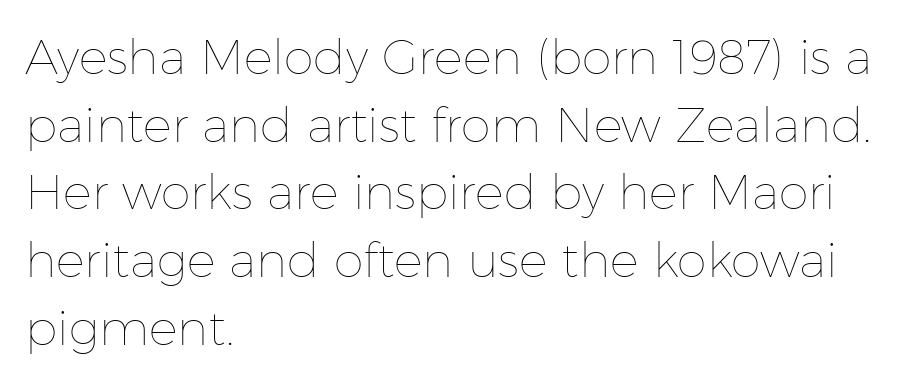
Varying glyph widths throughout — classic text-font behaviour. Standard letterfit; no display-style spreading of the glyphs. The typography opts for an upright posture over an oblique one. Has an underline been added? It has not.
